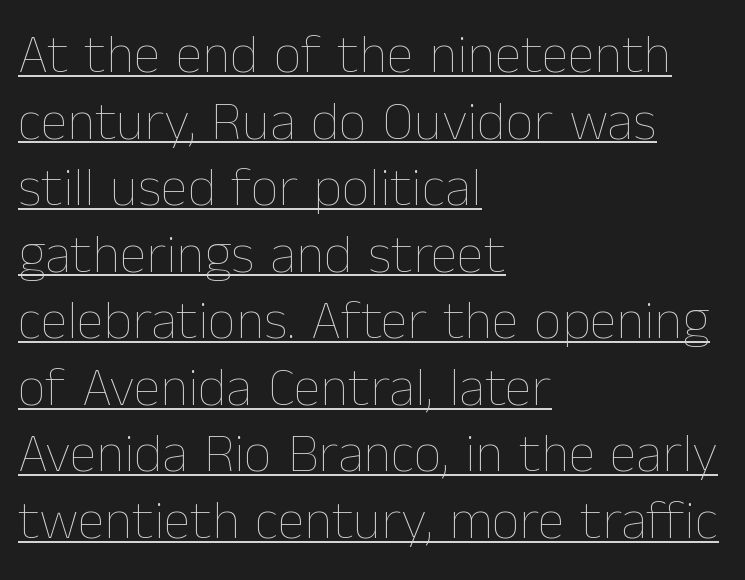
{"italic": "no", "bold": "no", "weight": "thin", "width": "normal", "stroke_contrast": "low", "x_height": "medium", "monospaced": "no", "underline": "yes", "align": "left", "line_spacing_ratio": 1.21, "letter_spacing": "normal", "letter_spacing_em": 0.0, "glyph_px": 55}
